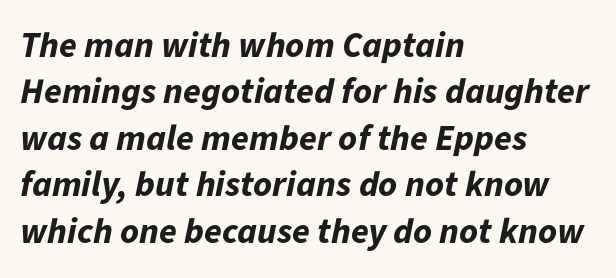
Q: Is the text bold? A: Yes.
Q: Is the text italic (slanted)? A: Yes, it leans right by about 11 degrees.
Q: Is the text underlined? A: No.
Q: How is the paragraph aligned? A: Left-aligned.
Q: Is the spacing between letters normal or unusually wide? A: Normal.
Q: Is the spacing between lines tight, normal or loose? A: Normal.
Q: Width (condensed, normal, or wide)? A: Normal.
Q: Stroke contrast? A: Low.
Q: x-height? A: Medium.
Q: Monospaced? A: No.
